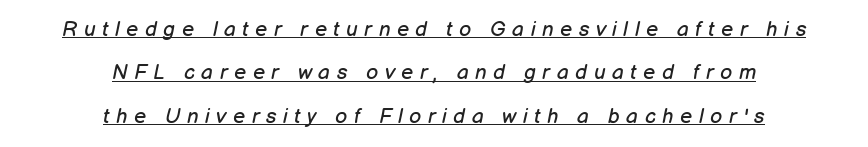
Q: Is the text bold? A: No.
Q: Is the text italic (slanted)? A: Yes, it leans right by about 12 degrees.
Q: Is the text underlined? A: Yes.
Q: How is the paragraph aligned? A: Centered.
Q: Is the spacing between letters normal or unusually wide? A: Unusually wide.
Q: Is the spacing between lines tight, normal or loose? A: Loose.
